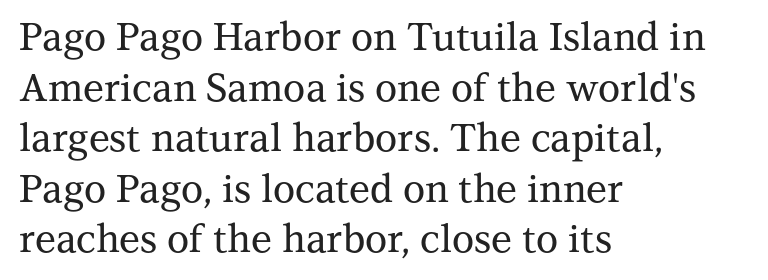
{"serif": "yes", "italic": "no", "width": "normal", "stroke_contrast": "medium", "x_height": "medium", "monospaced": "no", "underline": "no", "align": "left", "line_spacing": "normal", "line_spacing_ratio": 1.33, "letter_spacing": "normal", "letter_spacing_em": 0.0, "glyph_px": 38}
